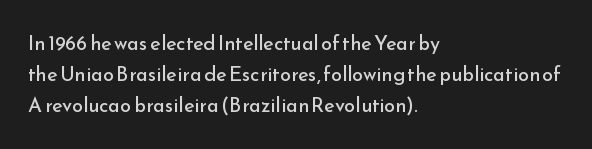
The image shows 20 px text type, upright; set left-aligned, normal line spacing (1.56x), normal letter spacing, not underlined.
